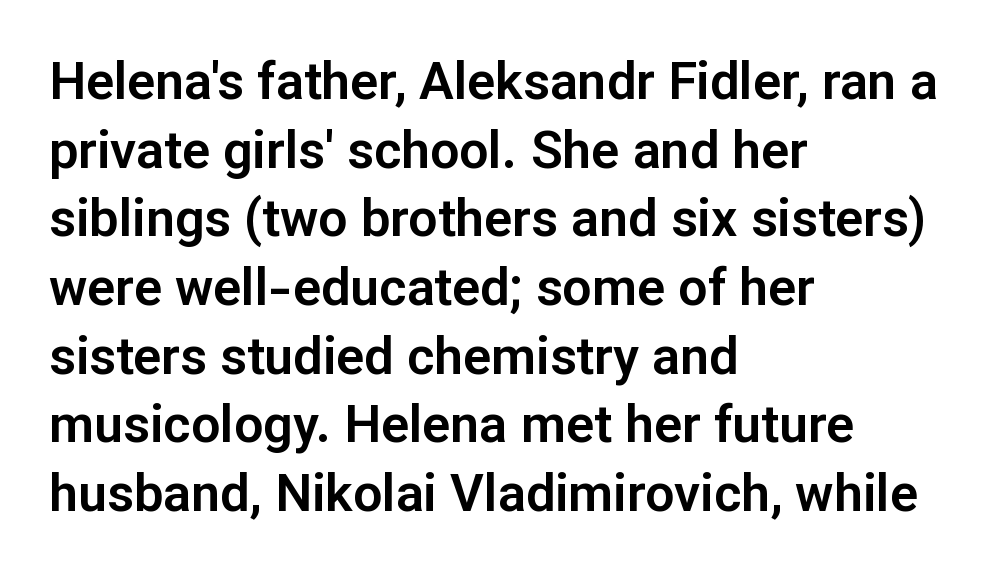
Honestly, there is no underline to notice here at all. Note: no serifs on the glyphs. Notice how the stems are strictly vertical — no italics here. Does the copy run flush right? No — it runs flush left.
